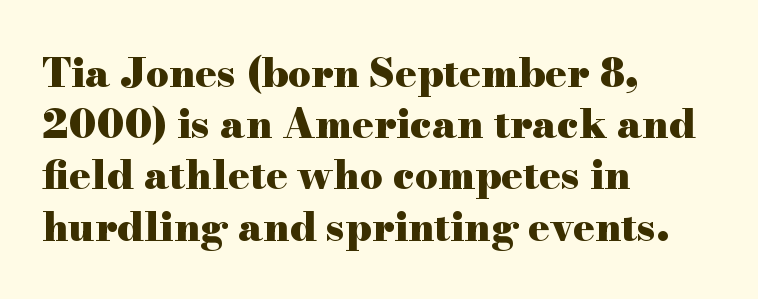
The image shows 40 px heavy, wide serif type, upright; set left-aligned, normal line spacing (1.28x), normal letter spacing, not underlined; high stroke contrast and a small x-height.
